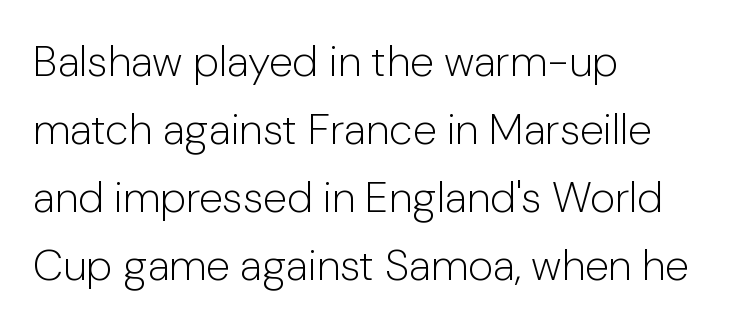
Q: Is the text bold? A: No.
Q: Is the text italic (slanted)? A: No, it is upright.
Q: Is the typeface a serif or a sans-serif typeface? A: Sans-serif.
Q: Is the text underlined? A: No.
Q: How is the paragraph aligned? A: Left-aligned.
Q: Is the spacing between letters normal or unusually wide? A: Normal.
Q: Is the spacing between lines tight, normal or loose? A: Normal.
Q: Width (condensed, normal, or wide)? A: Normal.
Q: Stroke contrast? A: Low.
Q: x-height? A: Medium.
Q: Monospaced? A: No.
